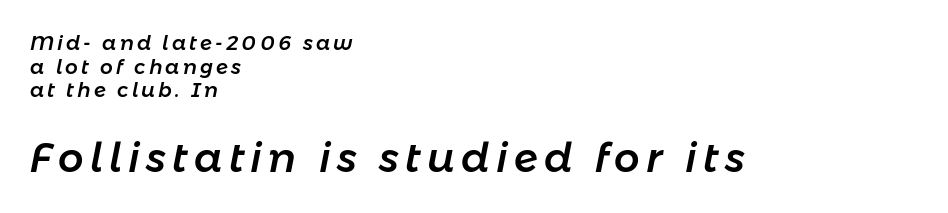
{"italic": "yes", "lean": "right", "slant_degrees": 11, "width": "normal", "stroke_contrast": "low", "x_height": "medium", "monospaced": "no", "underline": "no", "align": "left", "line_spacing_ratio": 1.18, "larger_block": "second", "size_ratio": 2.0, "glyph_px": 40}
